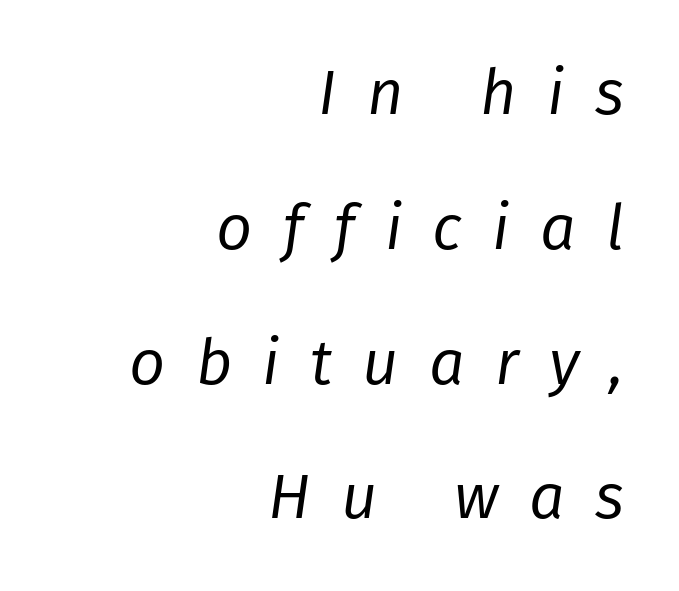
Q: Is the text bold? A: No.
Q: Is the text italic (slanted)? A: Yes, it leans right by about 8 degrees.
Q: Is the text underlined? A: No.
Q: How is the paragraph aligned? A: Right-aligned.
Q: Is the spacing between letters normal or unusually wide? A: Unusually wide.
Q: Is the spacing between lines tight, normal or loose? A: Loose.
Q: Width (condensed, normal, or wide)? A: Normal.
Q: Stroke contrast? A: Low.
Q: x-height? A: Medium.
Q: Monospaced? A: No.
